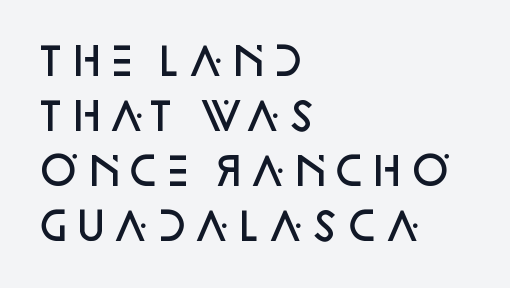
I'd call this a sans setting — the letters go barefoot. In terms of weight, the rendering is demibold, just under bold. The rendering uses a moderate line-height, typical for paragraphs. Observe the ordinary spacing: letters are neighbours, not strangers.
